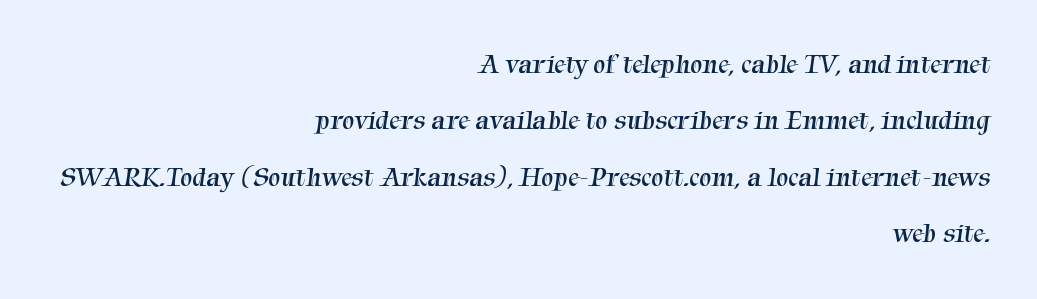
Q: Is the text bold? A: No.
Q: Is the text underlined? A: No.
Q: How is the paragraph aligned? A: Right-aligned.
Q: Is the spacing between letters normal or unusually wide? A: Normal.
Q: Is the spacing between lines tight, normal or loose? A: Loose.
